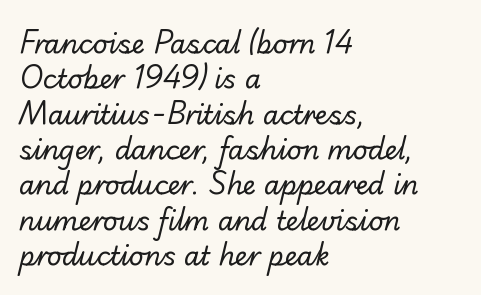
Q: Is the text bold? A: No.
Q: Is the text underlined? A: No.
Q: How is the paragraph aligned? A: Left-aligned.
Q: Is the spacing between letters normal or unusually wide? A: Normal.
Q: Is the spacing between lines tight, normal or loose? A: Normal.
